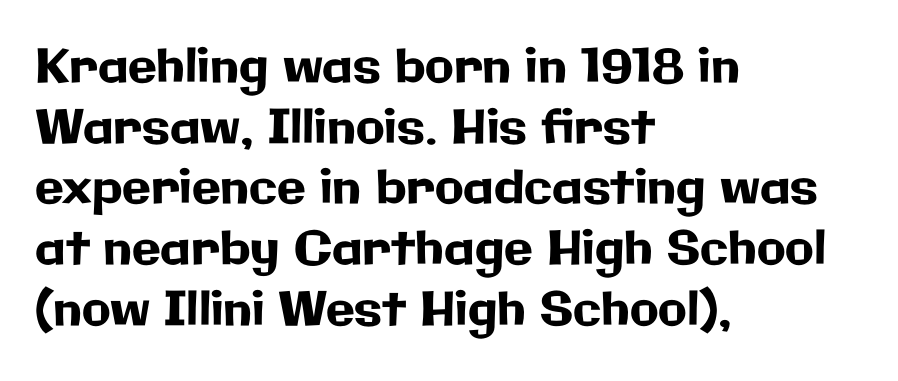
{"serif": "no", "italic": "no", "width": "normal", "stroke_contrast": "low", "x_height": "medium", "monospaced": "no", "underline": "no", "align": "left", "line_spacing": "normal", "line_spacing_ratio": 1.29, "letter_spacing": "normal", "letter_spacing_em": 0.0, "glyph_px": 47}
